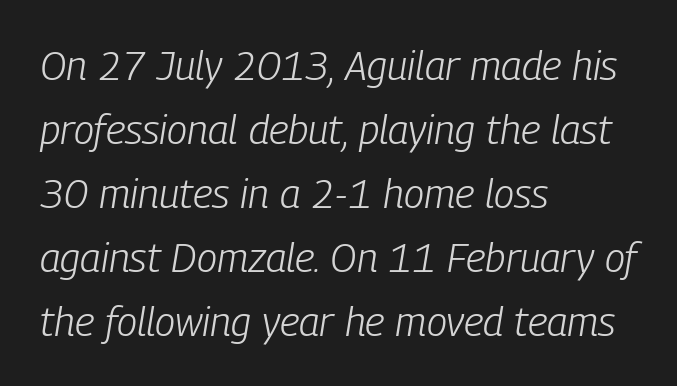
The image shows 41 px light, condensed type, italic (leaning right); set left-aligned, normal line spacing (1.56x), normal letter spacing, not underlined; low stroke contrast and a medium x-height.
